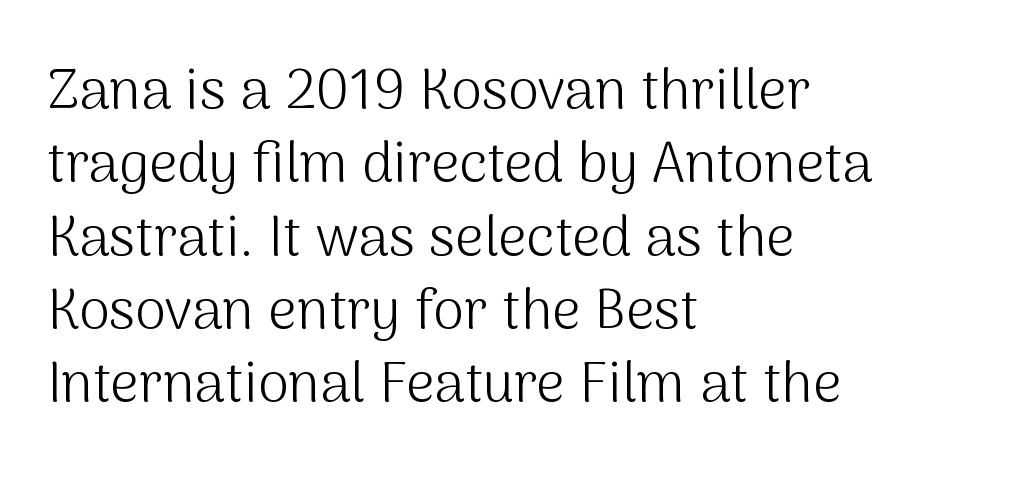
Q: Is the text bold? A: No.
Q: Is the text italic (slanted)? A: No, it is upright.
Q: Is the typeface a serif or a sans-serif typeface? A: Sans-serif.
Q: Is the text underlined? A: No.
Q: How is the paragraph aligned? A: Left-aligned.
Q: Is the spacing between letters normal or unusually wide? A: Normal.
Q: Is the spacing between lines tight, normal or loose? A: Normal.
Q: Width (condensed, normal, or wide)? A: Normal.
Q: Stroke contrast? A: Medium.
Q: x-height? A: Medium.
Q: Monospaced? A: No.
